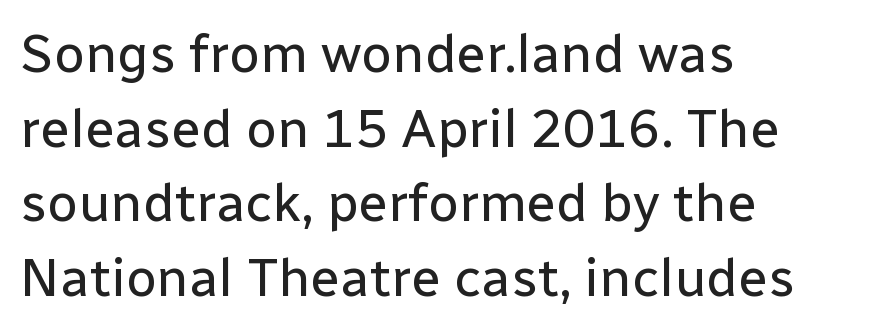
{"serif": "no", "italic": "no", "bold": "no", "weight": "regular", "width": "normal", "stroke_contrast": "low", "x_height": "medium", "monospaced": "no", "underline": "no", "align": "left", "line_spacing": "normal", "line_spacing_ratio": 1.38, "letter_spacing": "normal", "letter_spacing_em": 0.0, "glyph_px": 54}
